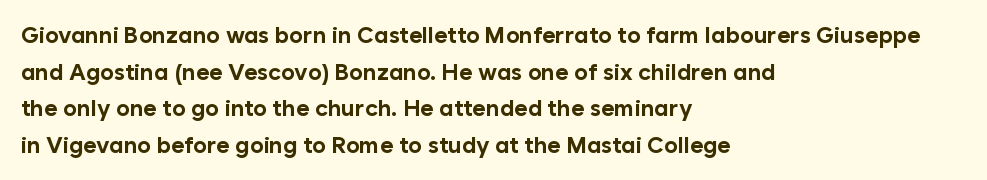
The image shows 23 px bold type, upright; set left-aligned, normal line spacing (1.59x), normal letter spacing, not underlined.
